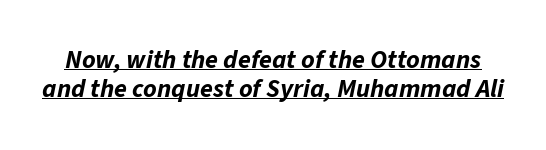
Characters are canted at an angle relative to the baseline's perpendicular. Students, note that the glyphs here touch the page at normal intervals. What weight is shown? A full bold with thick strokes. A rule runs beneath these lines of type.
